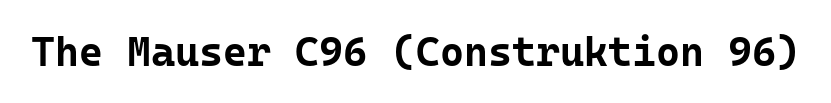
{"serif": "no", "italic": "no", "bold": "yes", "weight": "bold", "width": "normal", "stroke_contrast": "low", "x_height": "medium", "underline": "no", "letter_spacing": "normal", "letter_spacing_em": 0.0, "glyph_px": 41}
